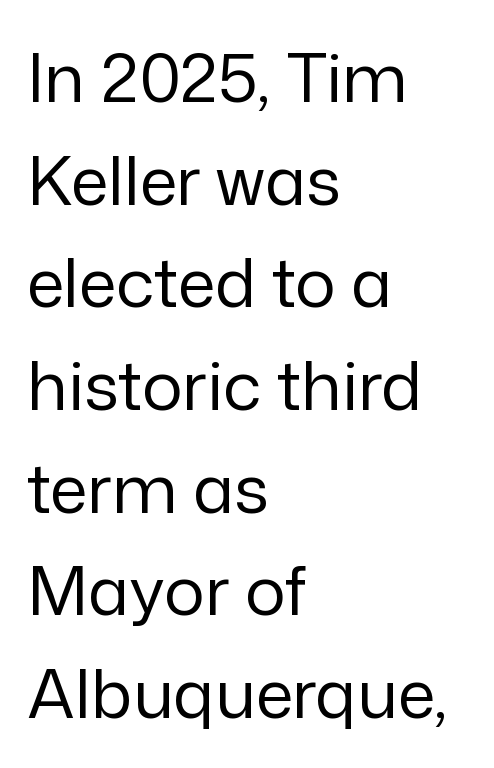
Q: Is the text bold? A: No.
Q: Is the text italic (slanted)? A: No, it is upright.
Q: Is the typeface a serif or a sans-serif typeface? A: Sans-serif.
Q: Is the text underlined? A: No.
Q: How is the paragraph aligned? A: Left-aligned.
Q: Is the spacing between letters normal or unusually wide? A: Normal.
Q: Is the spacing between lines tight, normal or loose? A: Normal.
Q: Width (condensed, normal, or wide)? A: Normal.
Q: Stroke contrast? A: Low.
Q: x-height? A: Medium.
Q: Monospaced? A: No.
